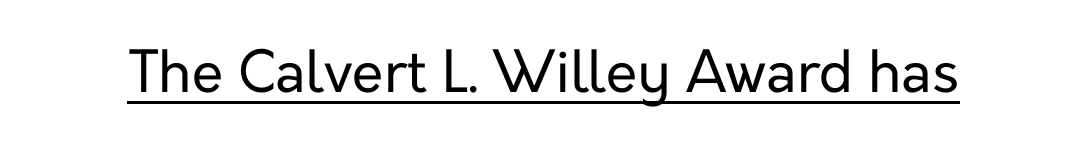
The image shows 57 px regular-weight sans-serif type, upright; set normal letter spacing, underlined; low stroke contrast and a medium x-height.
